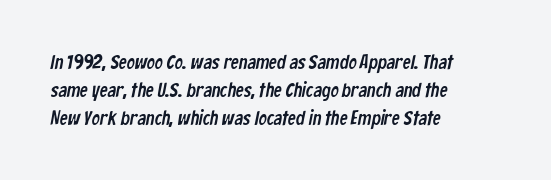
Q: Is the text underlined? A: No.
Q: How is the paragraph aligned? A: Left-aligned.
Q: Is the spacing between letters normal or unusually wide? A: Normal.
Q: Is the spacing between lines tight, normal or loose? A: Normal.
